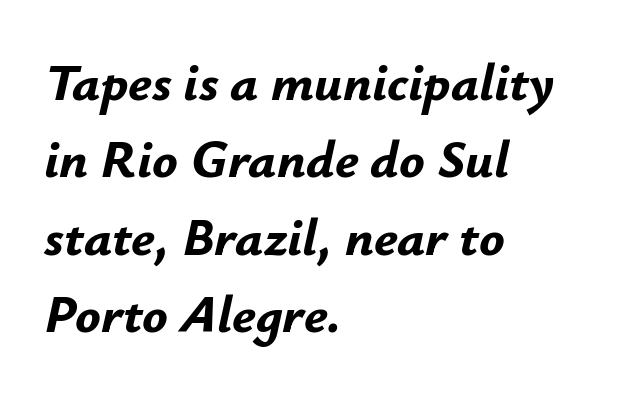
The image shows 53 px bold type, italic (leaning right); set left-aligned, normal line spacing (1.46x), normal letter spacing, not underlined; low stroke contrast and a small x-height.
